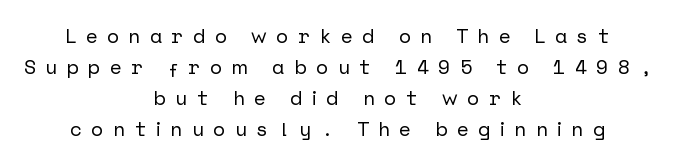
The image shows 20 px text type, upright; set centered, normal line spacing (1.55x), unusually wide letter spacing (+0.48 em), not underlined.
